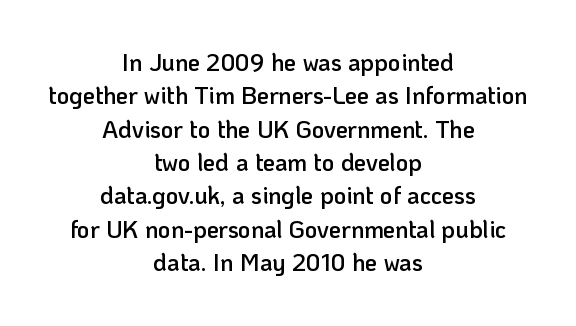
{"italic": "no", "bold": "semi", "underline": "no", "align": "center", "line_spacing": "normal", "line_spacing_ratio": 1.39, "letter_spacing": "normal", "letter_spacing_em": 0.0, "glyph_px": 24}
